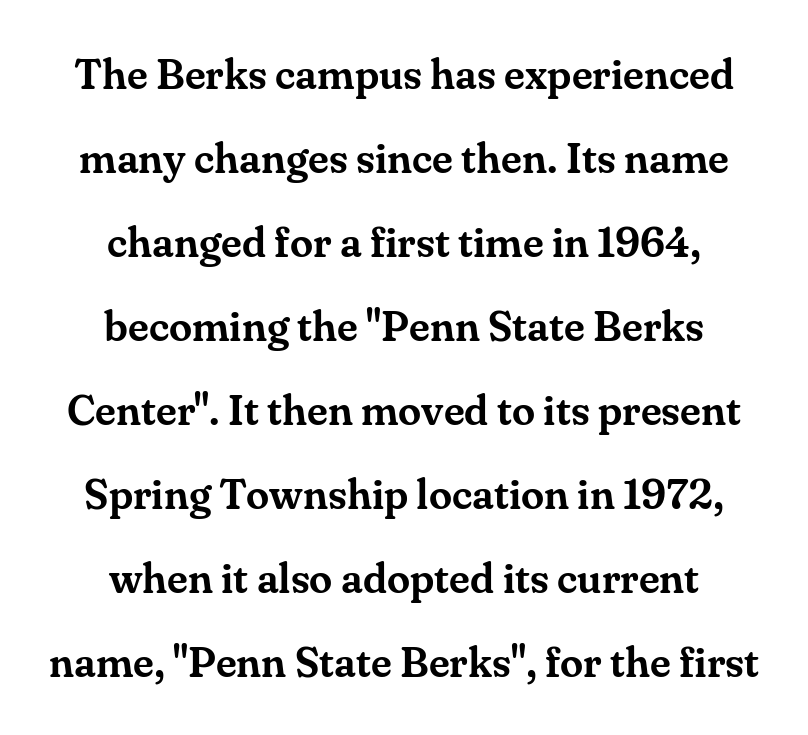
Q: Is the text italic (slanted)? A: No, it is upright.
Q: Is the typeface a serif or a sans-serif typeface? A: Serif.
Q: Is the text underlined? A: No.
Q: How is the paragraph aligned? A: Centered.
Q: Is the spacing between letters normal or unusually wide? A: Normal.
Q: Is the spacing between lines tight, normal or loose? A: Loose.
Q: Width (condensed, normal, or wide)? A: Normal.
Q: Stroke contrast? A: Medium.
Q: x-height? A: Small.
Q: Monospaced? A: No.
